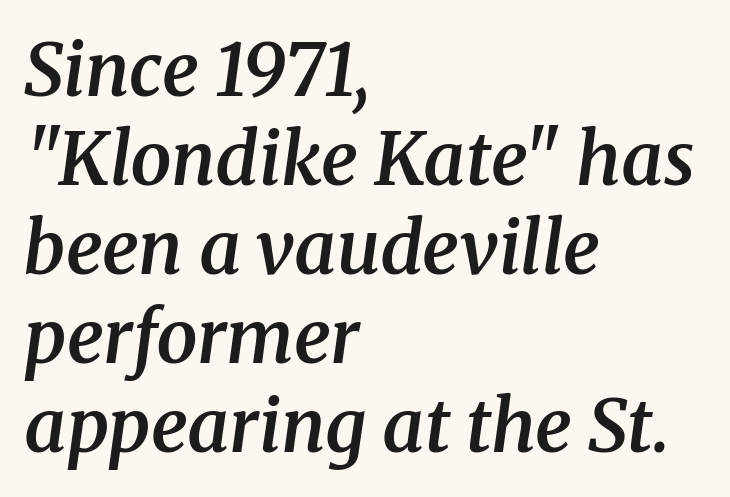
Q: Is the text bold? A: Semi-bold.
Q: Is the text italic (slanted)? A: Yes, it leans right by about 8 degrees.
Q: Is the typeface a serif or a sans-serif typeface? A: Serif.
Q: Is the text underlined? A: No.
Q: How is the paragraph aligned? A: Left-aligned.
Q: Is the spacing between letters normal or unusually wide? A: Normal.
Q: Width (condensed, normal, or wide)? A: Normal.
Q: Stroke contrast? A: Medium.
Q: x-height? A: Medium.
Q: Monospaced? A: No.
